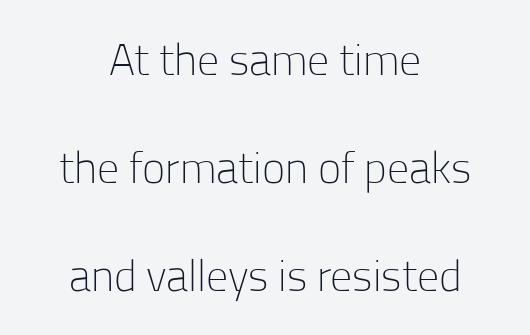
Q: Is the text bold? A: No.
Q: Is the text italic (slanted)? A: No, it is upright.
Q: Is the typeface a serif or a sans-serif typeface? A: Sans-serif.
Q: Is the text underlined? A: No.
Q: How is the paragraph aligned? A: Centered.
Q: Is the spacing between letters normal or unusually wide? A: Normal.
Q: Is the spacing between lines tight, normal or loose? A: Loose.
Q: Width (condensed, normal, or wide)? A: Normal.
Q: Stroke contrast? A: Low.
Q: x-height? A: Medium.
Q: Monospaced? A: No.
